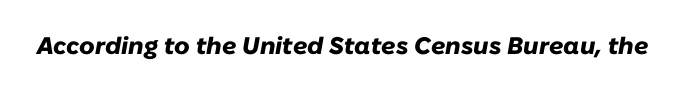
Q: Is the text bold? A: Yes.
Q: Is the text italic (slanted)? A: Yes, it leans right by about 10 degrees.
Q: Is the text underlined? A: No.
Q: Is the spacing between letters normal or unusually wide? A: Normal.
